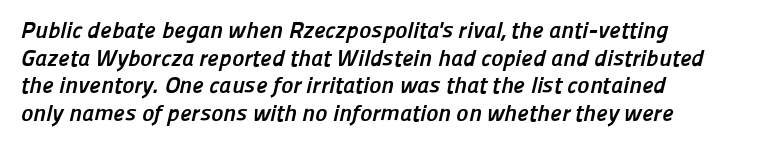
The image shows 23 px bold type; set left-aligned, line spacing 1.2x, normal letter spacing, not underlined.
